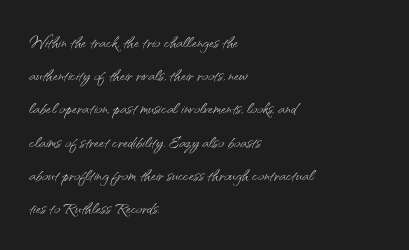
{"bold": "no", "underline": "no", "align": "left", "line_spacing": "normal", "line_spacing_ratio": 1.51, "letter_spacing": "normal", "letter_spacing_em": 0.0, "glyph_px": 22}
